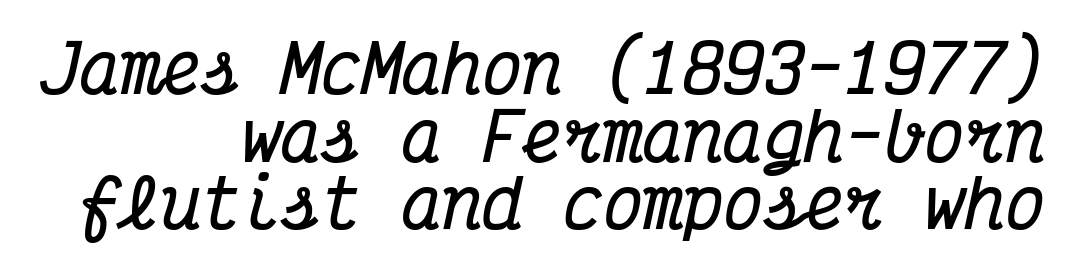
The image shows 67 px bold, condensed serif type, italic (leaning right), monospaced; set right-aligned, tight line spacing (1.01x), normal letter spacing, not underlined; medium stroke contrast and a medium x-height.
